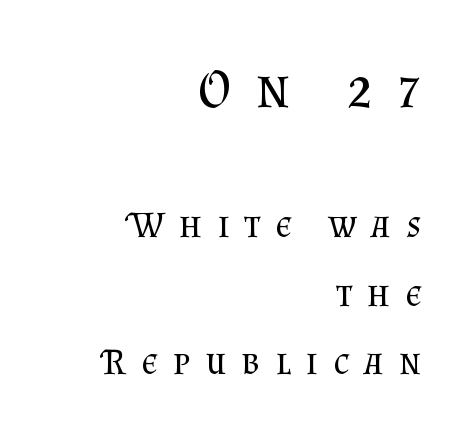
Q: Is the text bold? A: No.
Q: Is the text italic (slanted)? A: No, it is upright.
Q: Is the typeface a serif or a sans-serif typeface? A: Serif.
Q: Is the text underlined? A: No.
Q: How is the paragraph aligned? A: Right-aligned.
Q: Is the spacing between letters normal or unusually wide? A: Unusually wide.
Q: Which block of text is set in a larger size, the first (top) or the second (bottom)? A: The first (top) one.
Q: Width (condensed, normal, or wide)? A: Normal.
Q: Stroke contrast? A: Medium.
Q: x-height? A: Small.
Q: Monospaced? A: No.
